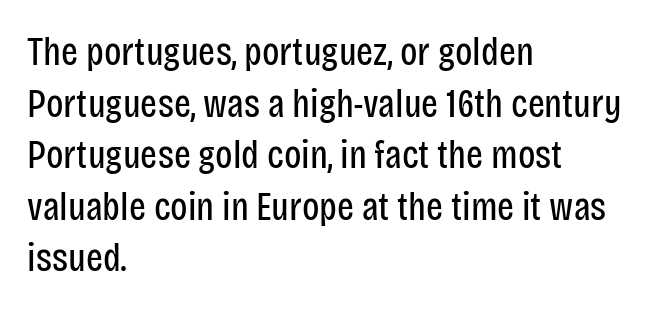
Each letter keeps its own natural width here, so spacing adapts to shape. Vertically, the passage feels balanced, rows spaced as you'd expect. Left-aligned paragraph, ragged on the right. Style check: upright. A typesetter would call this zero additional tracking. The typeface has the unassuming heft of standard copy or less.
